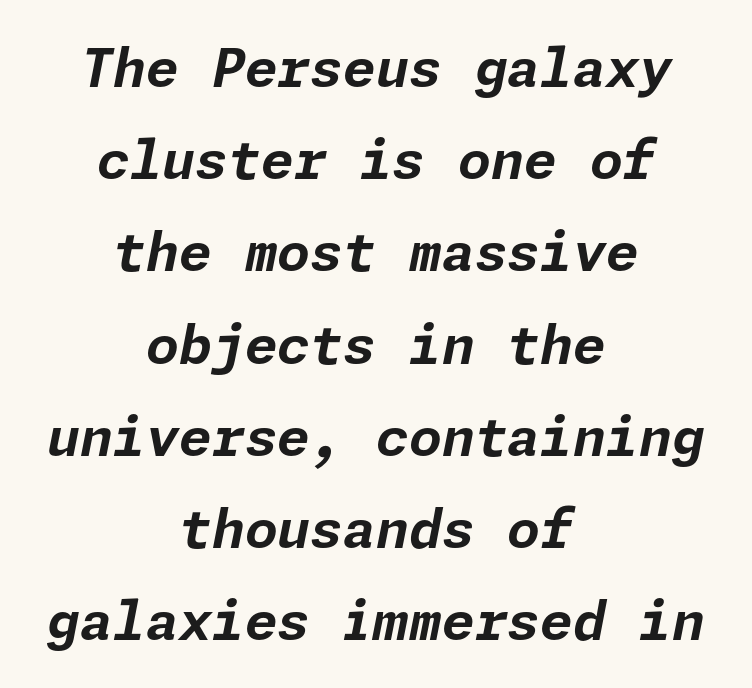
A bare baseline throughout the passage. Posture: slanted. Pretty heavy lettering here — definitely bold. Is the block centered? Yes — each line is placed symmetrically about the middle. Observe the ordinary spacing: letters are neighbours, not strangers.
